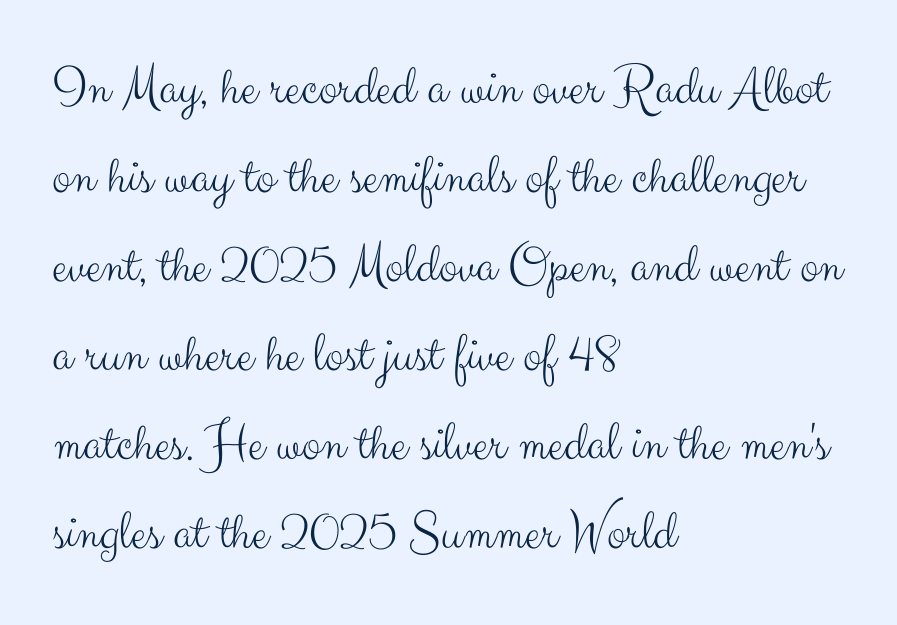
Q: Is the text bold? A: No.
Q: Is the text italic (slanted)? A: Yes.
Q: Is the typeface a serif or a sans-serif typeface? A: Sans-serif.
Q: Is the text underlined? A: No.
Q: How is the paragraph aligned? A: Left-aligned.
Q: Is the spacing between letters normal or unusually wide? A: Normal.
Q: Is the spacing between lines tight, normal or loose? A: Normal.
Q: Width (condensed, normal, or wide)? A: Normal.
Q: Stroke contrast? A: Medium.
Q: x-height? A: Small.
Q: Monospaced? A: No.
